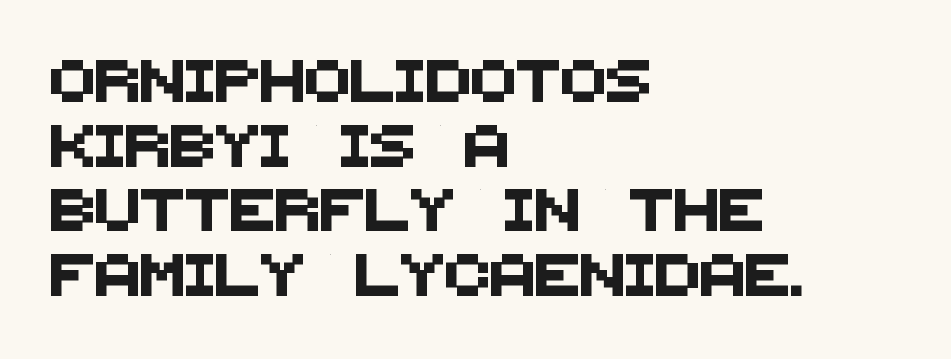
The image shows 42 px sans-serif type; set left-aligned, normal line spacing (1.54x), normal letter spacing, not underlined; medium stroke contrast and a large x-height.
